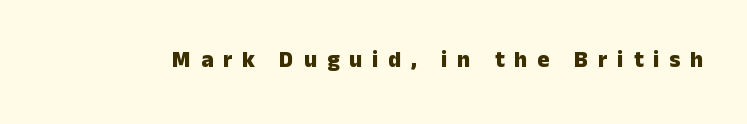
Q: Is the text bold? A: Yes.
Q: Is the text italic (slanted)? A: No, it is upright.
Q: Is the text underlined? A: No.
Q: Is the spacing between letters normal or unusually wide? A: Unusually wide.
